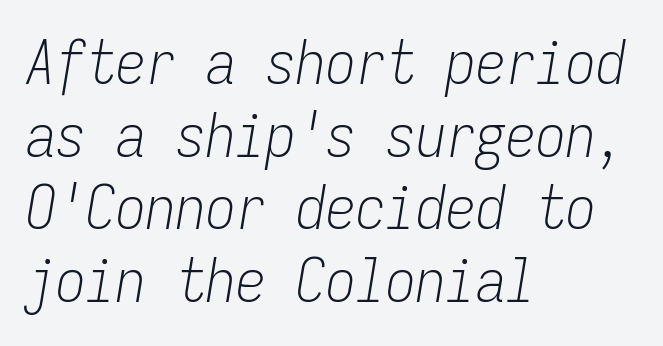
Q: Is the text bold? A: No.
Q: Is the text italic (slanted)? A: Yes, it leans right by about 9 degrees.
Q: Is the text underlined? A: No.
Q: How is the paragraph aligned? A: Left-aligned.
Q: Is the spacing between letters normal or unusually wide? A: Normal.
Q: Width (condensed, normal, or wide)? A: Condensed.
Q: Stroke contrast? A: Low.
Q: x-height? A: Medium.
Q: Monospaced? A: Yes.
